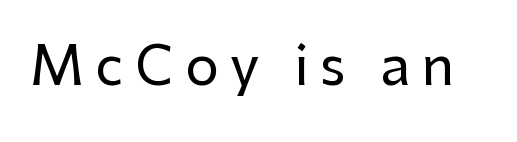
Glance below the letters and you will spot only blank space. Compared with typical body copy, the letter spacing here is much looser. You could not count columns in this text — the font is proportionally spaced. Are there feet on the stems? There aren't — it's a sans. Style check: upright.
